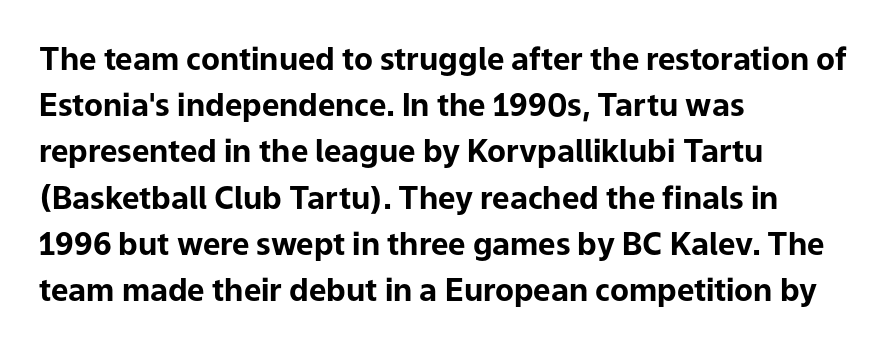
A typesetter would call this leading conventional body-copy spacing. Underline: absent. Reading down the block, your eye returns to a fixed left position each line. Serif or sans? Sans — the stroke terminals are bare. Looks like regular typesetting: each glyph gets only the width it needs. The letters stand straight up with perfectly vertical stems.
